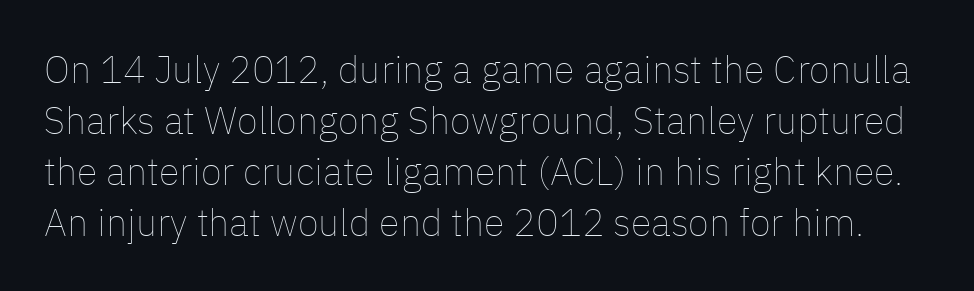
{"italic": "no", "bold": "no", "weight": "thin", "width": "normal", "stroke_contrast": "low", "x_height": "medium", "monospaced": "no", "underline": "no", "line_spacing": "normal", "line_spacing_ratio": 1.34, "letter_spacing": "normal", "letter_spacing_em": 0.0, "glyph_px": 38}
